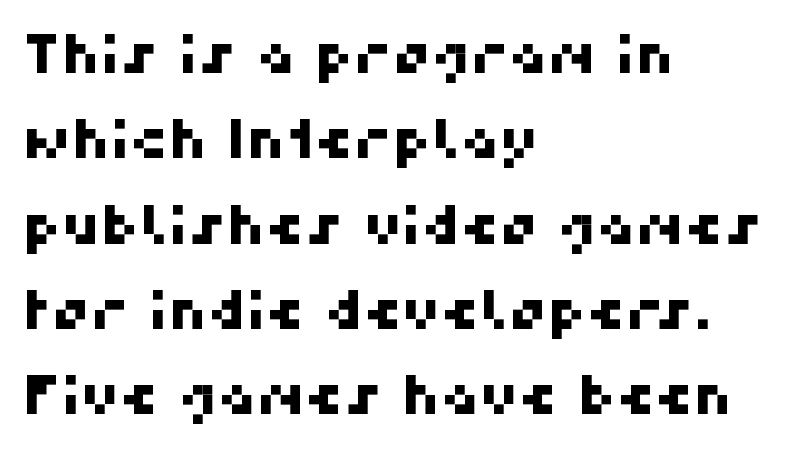
The image shows 54 px sans-serif type; set left-aligned, normal line spacing (1.58x), normal letter spacing, not underlined; high stroke contrast and a medium x-height.
